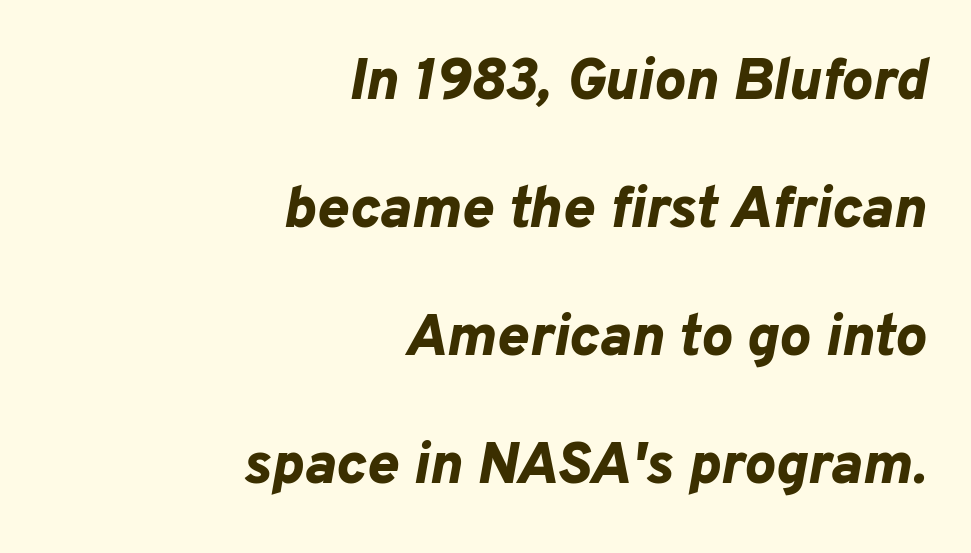
{"italic": "yes", "lean": "right", "slant_degrees": 10, "bold": "yes", "weight": "bold", "width": "normal", "stroke_contrast": "low", "x_height": "medium", "monospaced": "no", "underline": "no", "align": "right", "line_spacing": "loose", "line_spacing_ratio": 2.17, "letter_spacing": "normal", "letter_spacing_em": 0.0, "glyph_px": 59}
